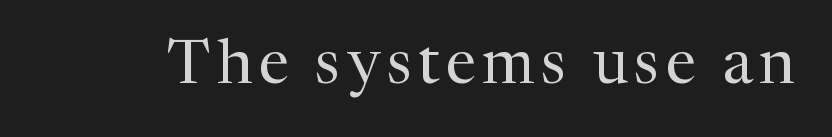
The face used here is proportionally spaced, like ordinary book or web type. The foot of each line stays bare and open. This sample uses an upright cut, with every glyph sitting square on the baseline. Weight class: somewhere from thin through regular. Examine the stroke ends and you'll spot serifs.
